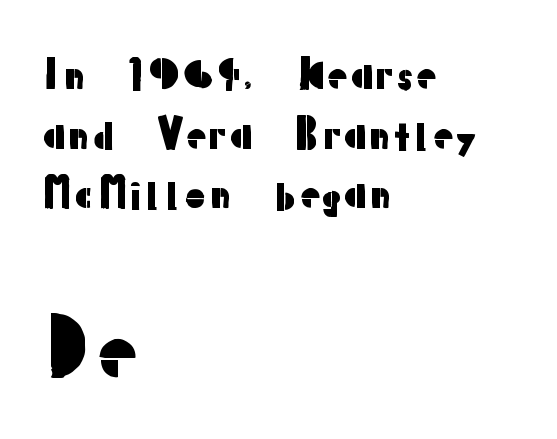
{"serif": "no", "italic": "no", "width": "normal", "stroke_contrast": "low", "x_height": "medium", "monospaced": "no", "underline": "no", "align": "left", "line_spacing": "normal", "line_spacing_ratio": 1.49, "letter_spacing": "normal", "letter_spacing_em": 0.0, "larger_block": "second", "size_ratio": 1.98, "glyph_px": 79}
